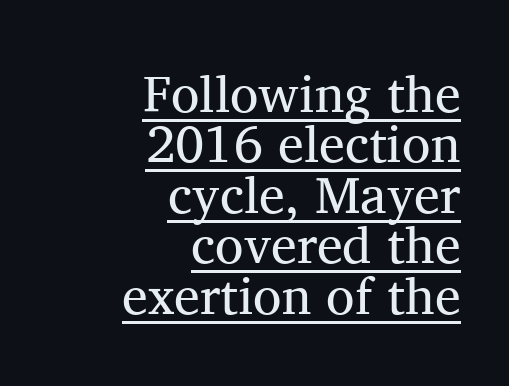
The image shows 52 px regular-weight serif type, upright; set right-aligned, tight line spacing (0.97x), normal letter spacing, underlined; medium stroke contrast and a medium x-height.
